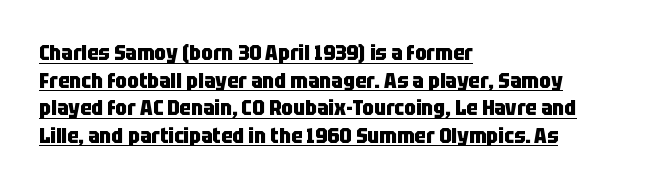
Q: Is the text bold? A: Yes.
Q: Is the text italic (slanted)? A: No, it is upright.
Q: Is the text underlined? A: Yes.
Q: How is the paragraph aligned? A: Left-aligned.
Q: Is the spacing between letters normal or unusually wide? A: Normal.
Q: Is the spacing between lines tight, normal or loose? A: Normal.
